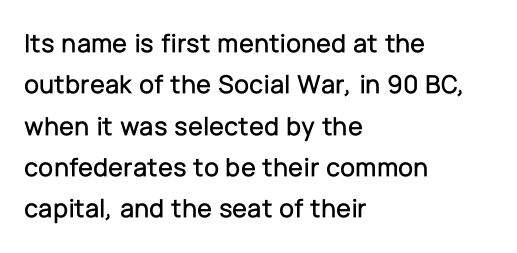
The image shows 27 px text type, upright; set left-aligned, normal line spacing (1.53x), normal letter spacing, not underlined.
